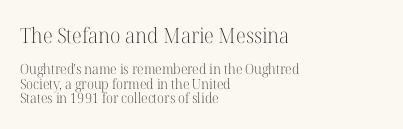
Summary of weight: not heavy and not bold. The compositor pushed each line to the left boundary. Words appear dense and cohesive because spacing is normal. No word sits above an underline. The type sits square on the baseline with zero lean. In this sample the first text group is rendered at the bigger scale.
